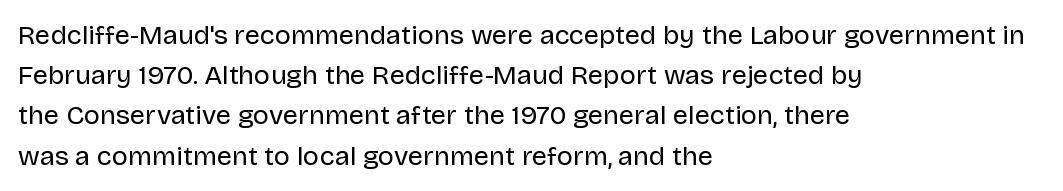
Q: Is the text bold? A: No.
Q: Is the text italic (slanted)? A: No, it is upright.
Q: Is the text underlined? A: No.
Q: How is the paragraph aligned? A: Left-aligned.
Q: Is the spacing between letters normal or unusually wide? A: Normal.
Q: Is the spacing between lines tight, normal or loose? A: Normal.
